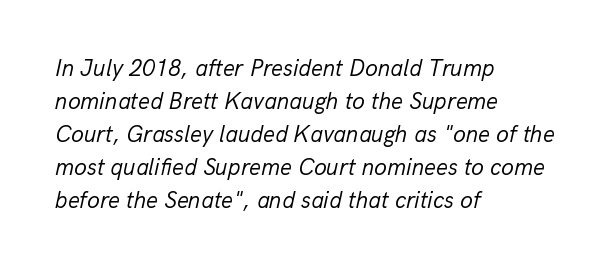
Q: Is the text bold? A: No.
Q: Is the text italic (slanted)? A: Yes, it leans right by about 13 degrees.
Q: Is the text underlined? A: No.
Q: How is the paragraph aligned? A: Left-aligned.
Q: Is the spacing between letters normal or unusually wide? A: Normal.
Q: Is the spacing between lines tight, normal or loose? A: Normal.
